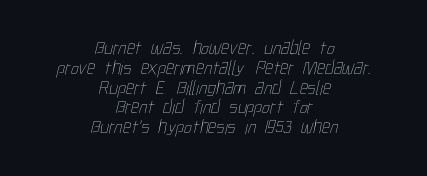
Q: Is the text bold? A: No.
Q: Is the text underlined? A: No.
Q: How is the paragraph aligned? A: Centered.
Q: Is the spacing between letters normal or unusually wide? A: Normal.
Q: Is the spacing between lines tight, normal or loose? A: Tight.
